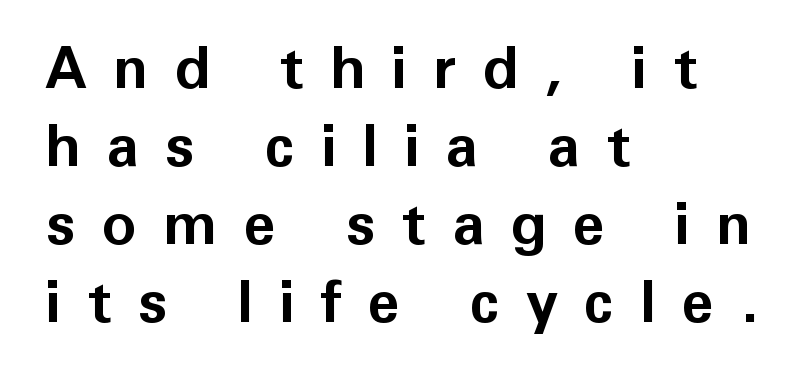
The image shows 59 px bold sans-serif type, upright; set left-aligned, normal line spacing (1.32x), unusually wide letter spacing (+0.44 em), not underlined; low stroke contrast and a medium x-height.
